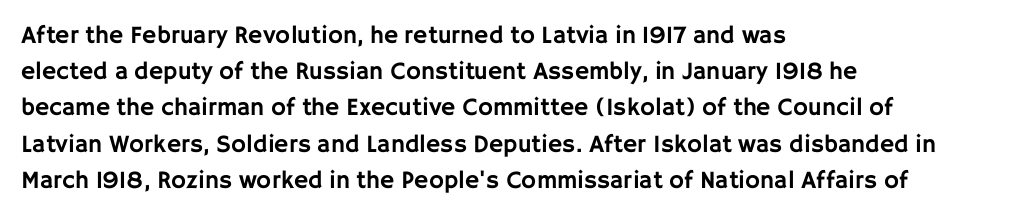
Q: Is the text italic (slanted)? A: No, it is upright.
Q: Is the text underlined? A: No.
Q: How is the paragraph aligned? A: Left-aligned.
Q: Is the spacing between letters normal or unusually wide? A: Normal.
Q: Is the spacing between lines tight, normal or loose? A: Normal.
